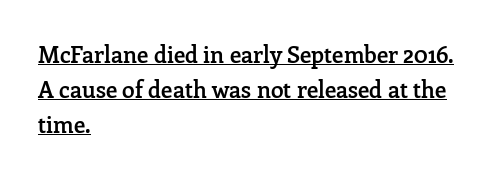
Check the space under the baseline: a stroke is drawn there. In terms of posture, this sample is upright. Visually the block forms a straight wall on the left and a jagged coastline on the right. The vertical gap from one line to the next is medium. The type is set solid horizontally, with unmodified tracking. Set as a demibold, roughly 600 on the weight scale.
